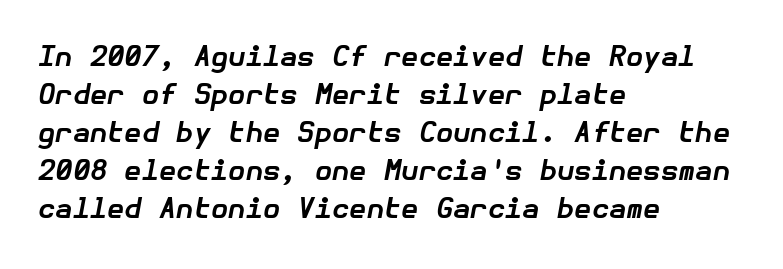
Q: Is the text bold? A: Yes.
Q: Is the text italic (slanted)? A: Yes, it leans right by about 10 degrees.
Q: Is the text underlined? A: No.
Q: How is the paragraph aligned? A: Left-aligned.
Q: Is the spacing between letters normal or unusually wide? A: Normal.
Q: Is the spacing between lines tight, normal or loose? A: Normal.
Q: Width (condensed, normal, or wide)? A: Normal.
Q: Stroke contrast? A: Low.
Q: x-height? A: Medium.
